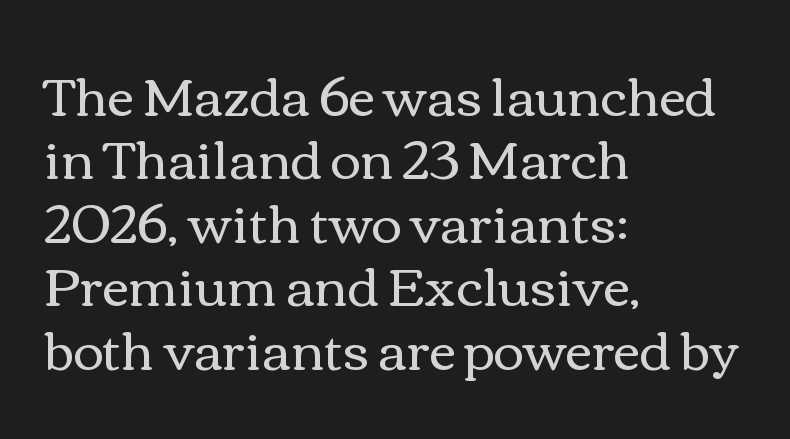
{"italic": "no", "bold": "no", "weight": "regular", "width": "wide", "x_height": "medium", "monospaced": "no", "underline": "no", "align": "left", "line_spacing_ratio": 1.22, "letter_spacing": "normal", "letter_spacing_em": 0.0, "glyph_px": 52}
